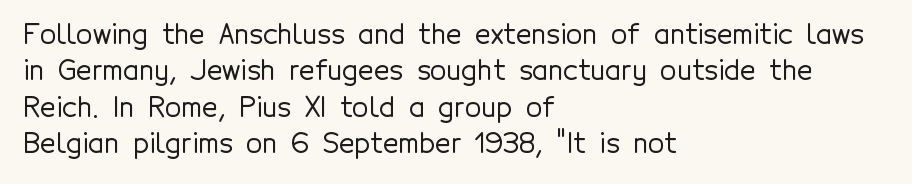
{"italic": "no", "underline": "no", "align": "left", "line_spacing": "normal", "line_spacing_ratio": 1.35, "letter_spacing": "normal", "letter_spacing_em": 0.0, "glyph_px": 27}
